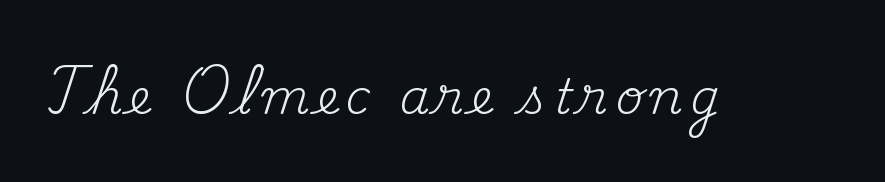
Q: Is the text bold? A: No.
Q: Is the text italic (slanted)? A: Yes.
Q: Is the typeface a serif or a sans-serif typeface? A: Serif.
Q: Is the text underlined? A: No.
Q: Width (condensed, normal, or wide)? A: Normal.
Q: Stroke contrast? A: Medium.
Q: x-height? A: Small.
Q: Monospaced? A: No.
